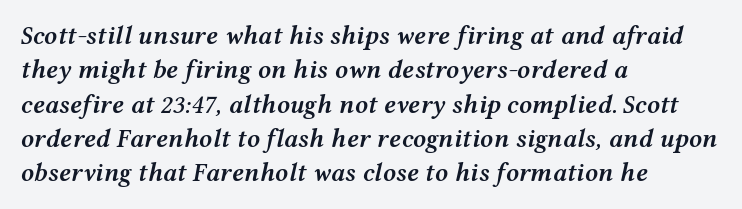
{"italic": "yes", "lean": "right", "slant_degrees": 12, "bold": "semi", "underline": "no", "align": "left", "line_spacing": "normal", "line_spacing_ratio": 1.32, "letter_spacing": "normal", "letter_spacing_em": 0.0, "glyph_px": 26}
